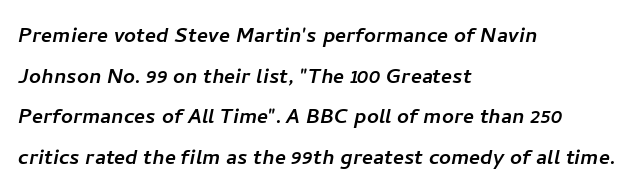
The image shows 26 px text type; set left-aligned, normal line spacing (1.56x), normal letter spacing, not underlined.
